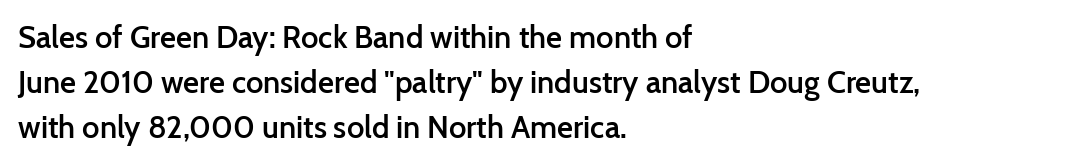
The image shows 31 px semibold sans-serif type, upright; set left-aligned, normal line spacing (1.45x), normal letter spacing, not underlined; low stroke contrast and a medium x-height.
